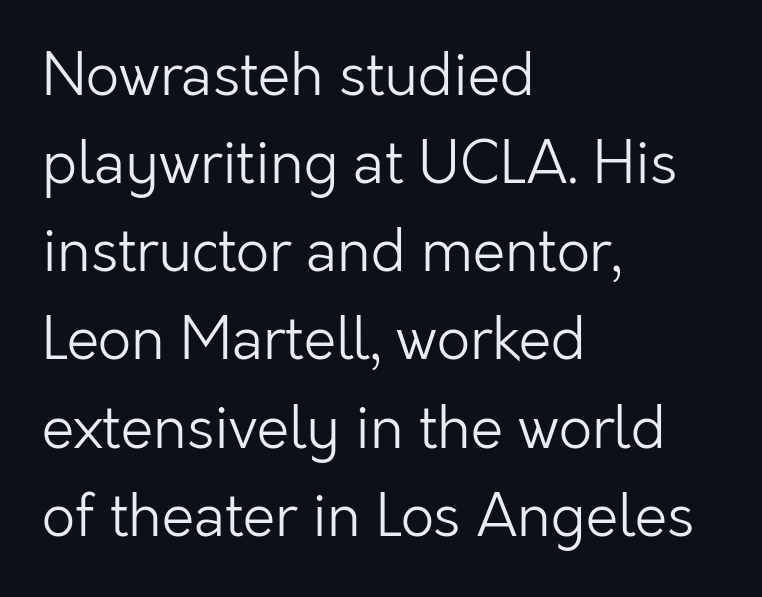
{"serif": "no", "italic": "no", "bold": "no", "weight": "light", "width": "normal", "stroke_contrast": "low", "x_height": "medium", "monospaced": "no", "underline": "no", "align": "left", "line_spacing": "normal", "line_spacing_ratio": 1.52, "letter_spacing": "normal", "letter_spacing_em": 0.0, "glyph_px": 58}
